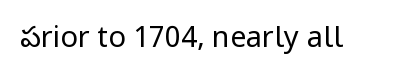
Q: Is the text bold? A: No.
Q: Is the text italic (slanted)? A: No, it is upright.
Q: Is the typeface a serif or a sans-serif typeface? A: Sans-serif.
Q: Is the text underlined? A: No.
Q: Is the spacing between letters normal or unusually wide? A: Normal.
Q: Width (condensed, normal, or wide)? A: Condensed.
Q: Stroke contrast? A: Low.
Q: x-height? A: Large.
Q: Monospaced? A: No.
